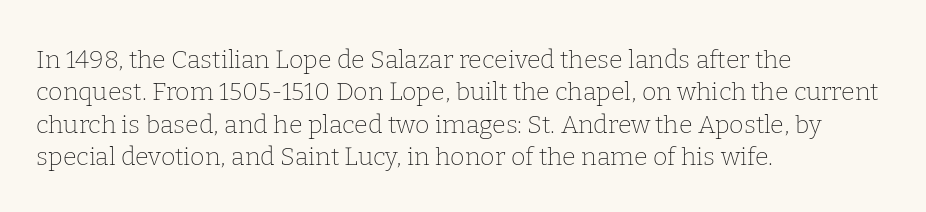
The words here are not underlined. Whoever set this chose a conventional vertical rhythm. Honestly, the letter spacing is just normal — you wouldn't notice it. Tall strokes in this sample are plumb rather than angled. Compared with a centered layout, this one pins lines to the left instead. The weight tops out at a normal text grade.
